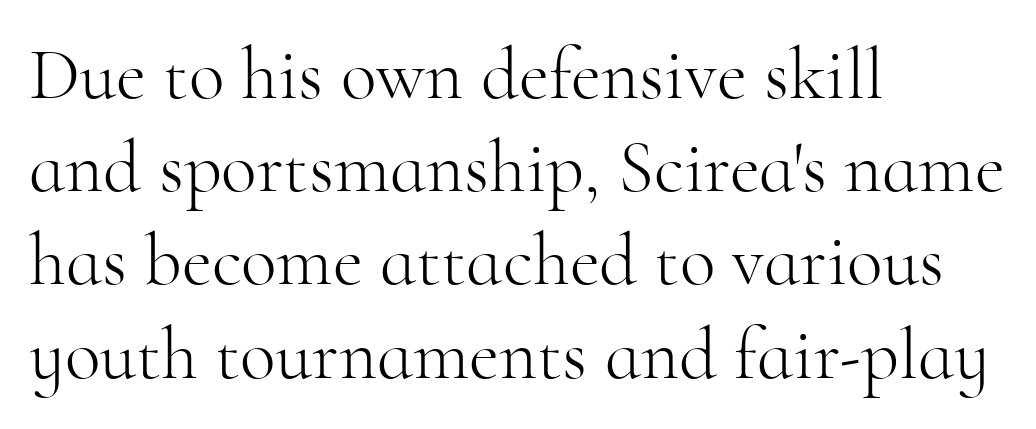
{"serif": "yes", "italic": "no", "bold": "no", "weight": "light", "width": "normal", "stroke_contrast": "high", "x_height": "small", "monospaced": "no", "underline": "no", "align": "left", "line_spacing": "normal", "line_spacing_ratio": 1.26, "letter_spacing": "normal", "letter_spacing_em": 0.0, "glyph_px": 74}
